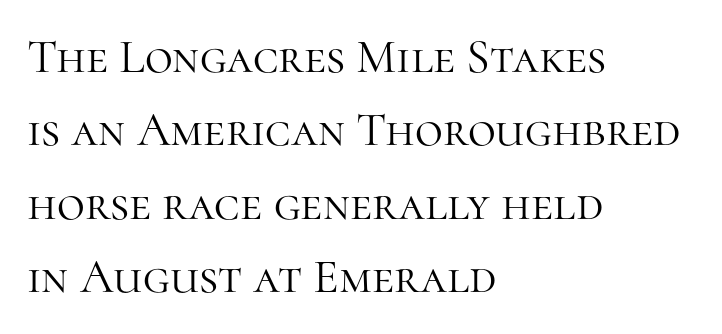
The image shows 48 px light serif type, upright; set left-aligned, normal line spacing (1.53x), normal letter spacing, not underlined; high stroke contrast and a medium x-height.
